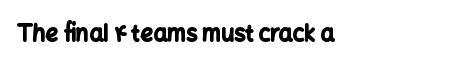
The image shows 22 px bold type, upright; set left-aligned, normal letter spacing, not underlined.
